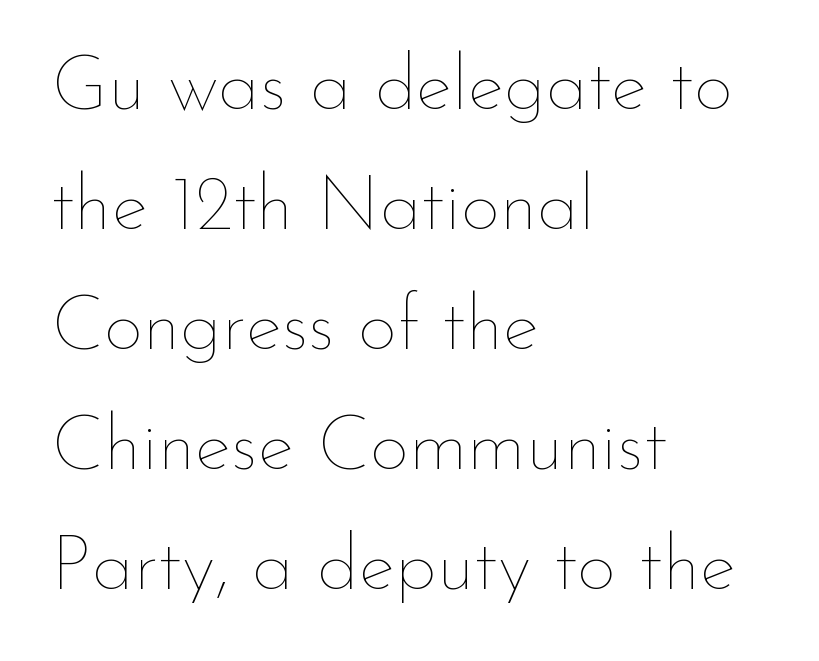
Horizontal bands of white between lines are of average thickness. Words float on clear page, feet unadorned. The typography opts for an upright posture over an oblique one. This sample has the flowing, uneven cadence of proportional lettering.
